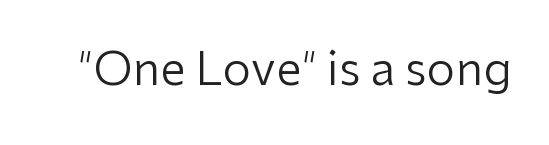
The image shows 46 px regular-weight sans-serif type, upright; set normal letter spacing, not underlined; low stroke contrast and a medium x-height.
